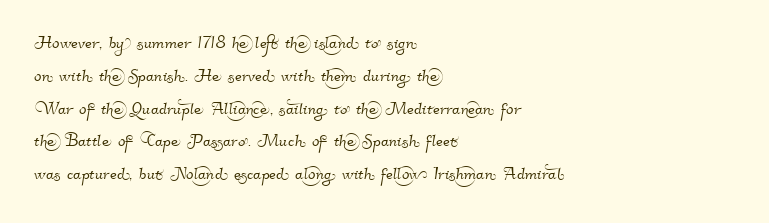
No word sits above an underline. The lines sit at an ordinary, default distance from one another. Is the letter spacing exaggerated? No — it looks like the ordinary default. Caption: multi-line text, flush left, ragged right.
